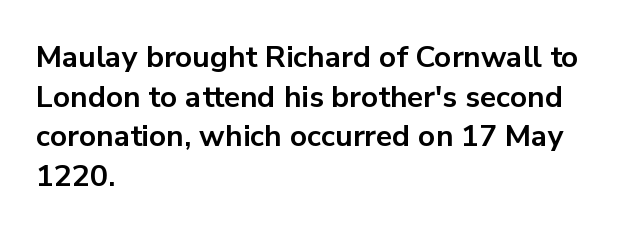
The image shows 30 px bold sans-serif type, upright; set left-aligned, normal line spacing (1.32x), normal letter spacing, not underlined; low stroke contrast and a medium x-height.
